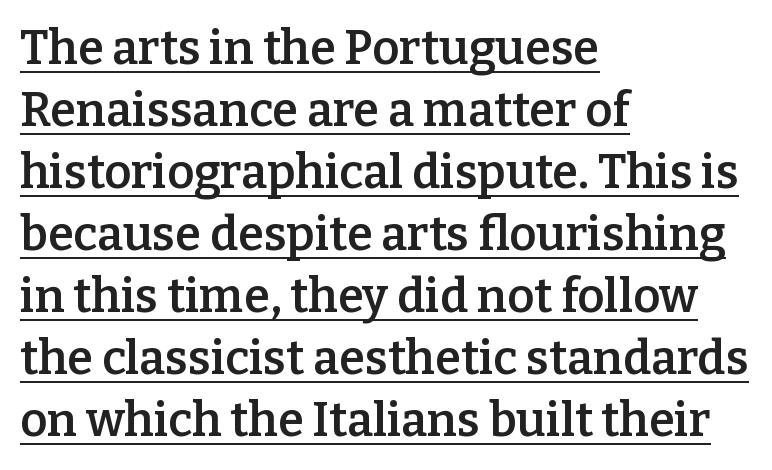
The image shows 47 px semibold serif type, upright; set left-aligned, normal line spacing (1.32x), normal letter spacing, underlined; low stroke contrast and a medium x-height.
